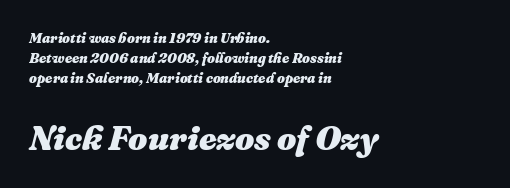
{"italic": "yes", "lean": "right", "slant_degrees": 16, "bold": "yes", "weight": "heavy", "width": "normal", "stroke_contrast": "medium", "x_height": "medium", "monospaced": "no", "underline": "no", "align": "left", "line_spacing": "normal", "line_spacing_ratio": 1.42, "letter_spacing": "normal", "letter_spacing_em": 0.0, "larger_block": "second", "size_ratio": 2.43, "glyph_px": 34}
